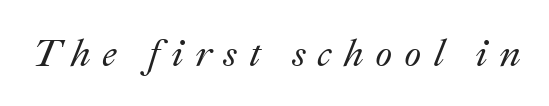
Q: Is the text italic (slanted)? A: Yes, it leans right by about 22 degrees.
Q: Is the text underlined? A: No.
Q: Is the spacing between letters normal or unusually wide? A: Unusually wide.
Q: Width (condensed, normal, or wide)? A: Normal.
Q: Stroke contrast? A: Medium.
Q: x-height? A: Small.
Q: Monospaced? A: No.
